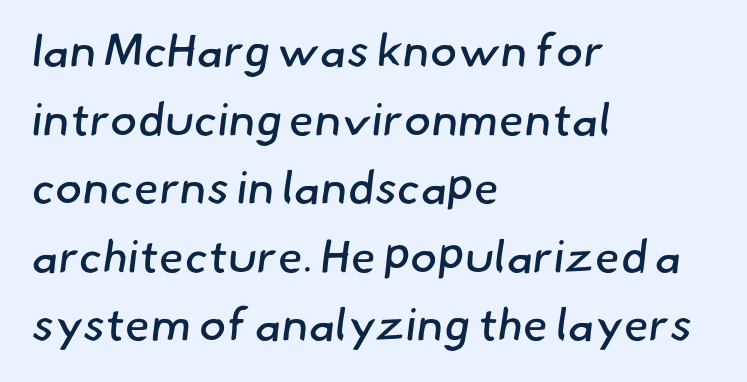
Q: Is the text bold? A: No.
Q: Is the typeface a serif or a sans-serif typeface? A: Sans-serif.
Q: Is the text underlined? A: No.
Q: How is the paragraph aligned? A: Left-aligned.
Q: Is the spacing between letters normal or unusually wide? A: Normal.
Q: Is the spacing between lines tight, normal or loose? A: Normal.
Q: Width (condensed, normal, or wide)? A: Normal.
Q: Stroke contrast? A: Low.
Q: x-height? A: Small.
Q: Monospaced? A: No.
